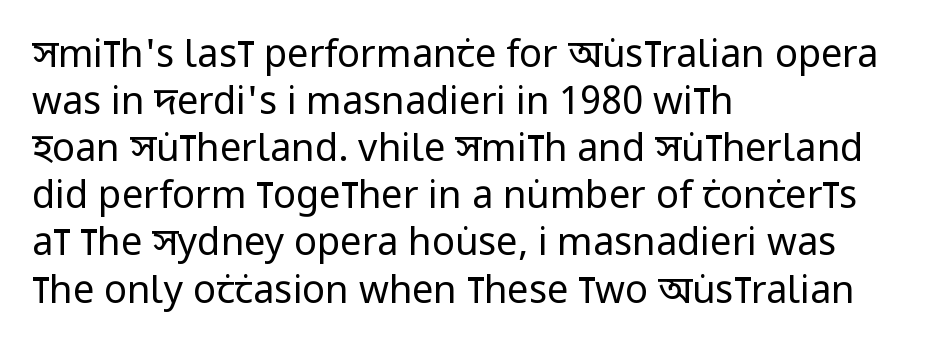
Q: Is the text bold? A: No.
Q: Is the text italic (slanted)? A: No, it is upright.
Q: Is the typeface a serif or a sans-serif typeface? A: Sans-serif.
Q: Is the text underlined? A: No.
Q: How is the paragraph aligned? A: Left-aligned.
Q: Is the spacing between letters normal or unusually wide? A: Normal.
Q: Width (condensed, normal, or wide)? A: Condensed.
Q: Stroke contrast? A: Low.
Q: x-height? A: Large.
Q: Monospaced? A: No.
